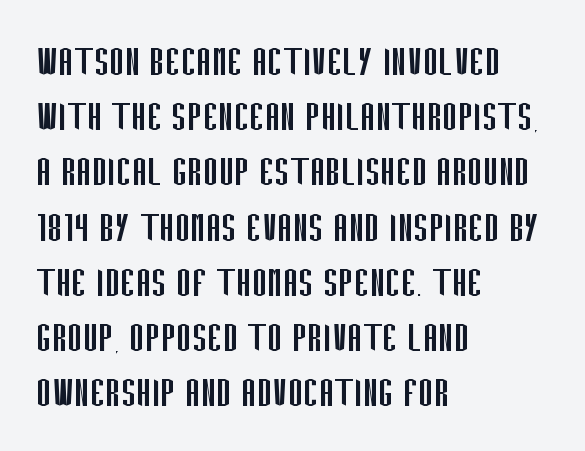
{"serif": "no", "italic": "no", "bold": "no", "weight": "regular", "width": "condensed", "stroke_contrast": "low", "x_height": "large", "monospaced": "no", "underline": "no", "align": "left", "line_spacing_ratio": 1.2, "letter_spacing": "normal", "letter_spacing_em": 0.0, "glyph_px": 46}
